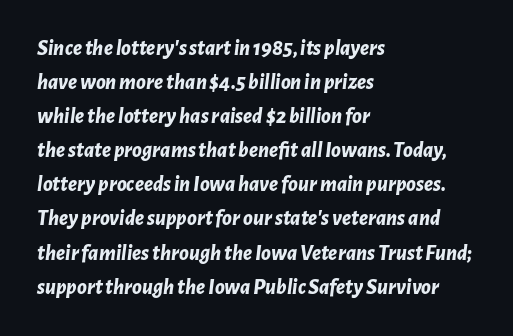
The passage shown is emphatically bold. The letterforms sit shoulder to shoulder at normal distance. The rows are spaced the way most documents space them. Casual observation: everything's shoved over to the left. Has an underline been added? It has not. Style check: oblique.
